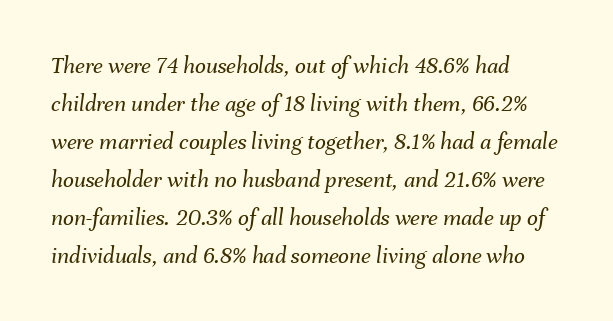
The image shows 24 px text type, italic (leaning right); set left-aligned, normal line spacing (1.58x), normal letter spacing, not underlined.
